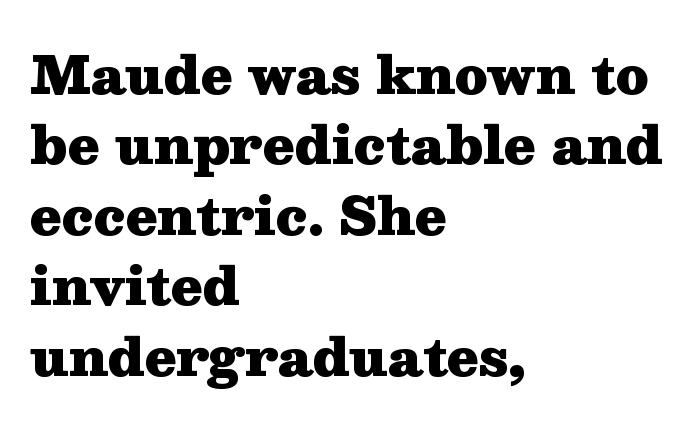
The image shows 51 px heavy, wide serif type, upright; set left-aligned, normal line spacing (1.38x), normal letter spacing, not underlined; medium stroke contrast and a medium x-height.
